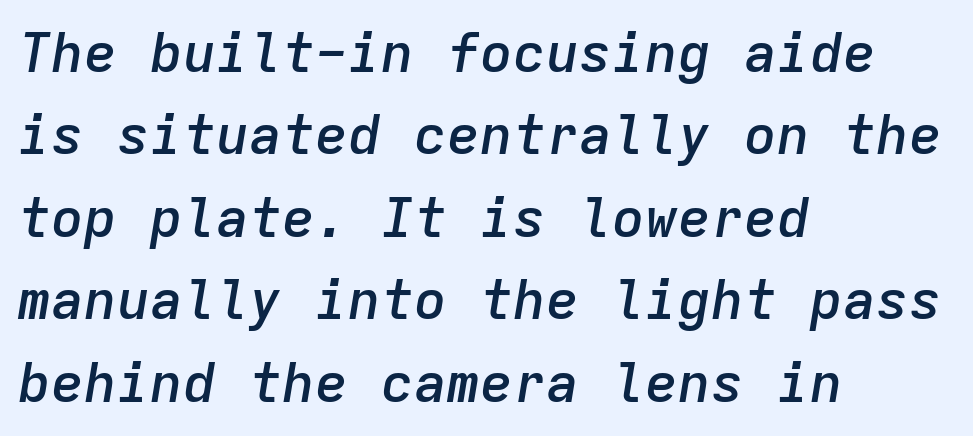
Is this a fixed-width face? Yes — each glyph sits in an identical cell. The font is running at a semibold setting, under full bold. Here the glyphs are tracked normally, forming tight word shapes. The zone under the glyphs is completely vacant.
